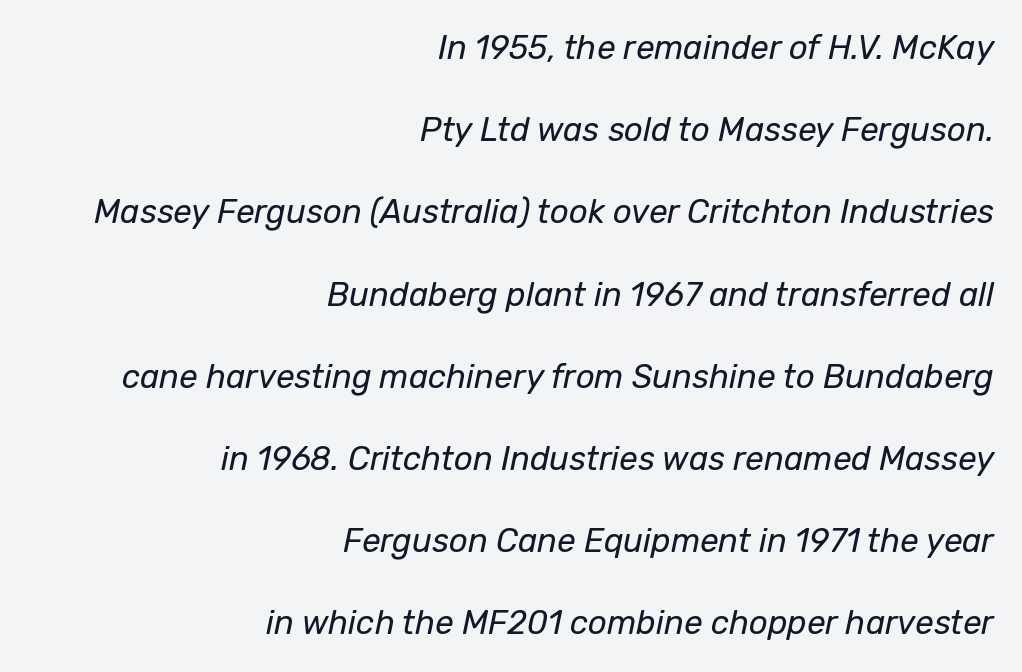
The image shows 33 px regular-weight type, italic (leaning right); set right-aligned, loose line spacing (2.49x), normal letter spacing, not underlined; low stroke contrast and a medium x-height.
